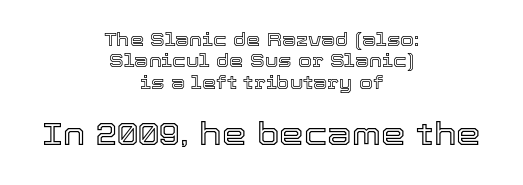
{"italic": "no", "width": "normal", "x_height": "medium", "monospaced": "no", "underline": "no", "align": "center", "line_spacing_ratio": 1.19, "letter_spacing": "normal", "letter_spacing_em": 0.0, "larger_block": "second", "size_ratio": 1.72, "glyph_px": 31}
